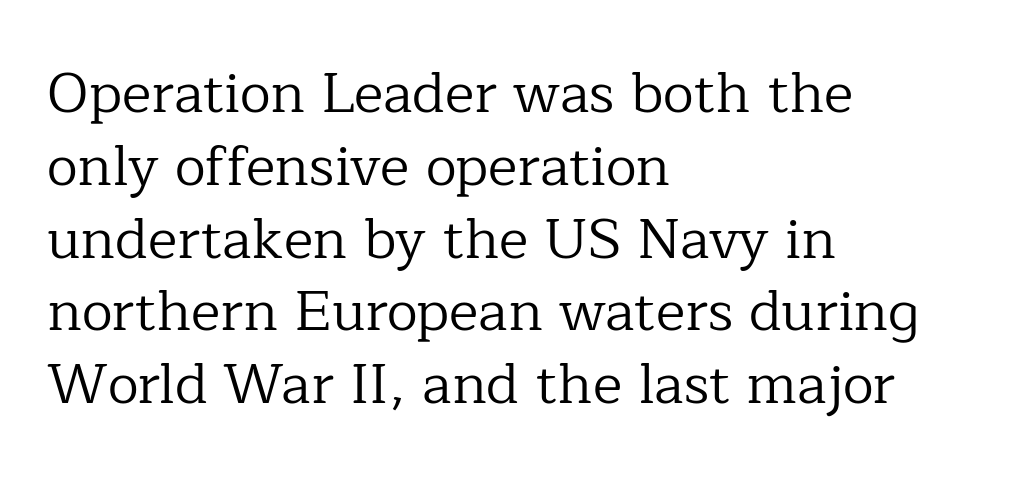
The image shows 56 px regular-weight serif type, upright; set left-aligned, normal line spacing (1.3x), normal letter spacing, not underlined; low stroke contrast and a medium x-height.
